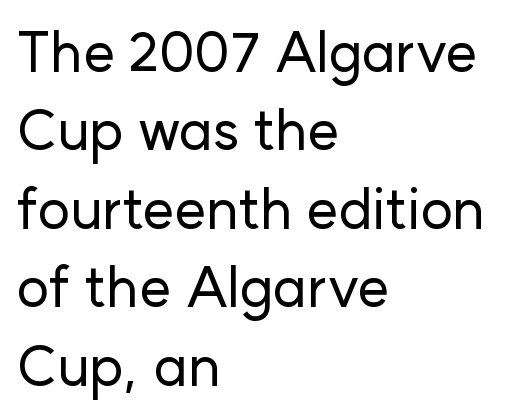
Nope, not italic — everything's standing straight. The foot of each line stays bare and open. Each letter keeps its own natural width here, so spacing adapts to shape. Caption: standard tracking, unaltered.
